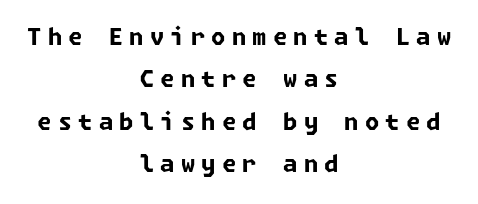
Q: Is the text bold? A: Yes.
Q: Is the text underlined? A: No.
Q: How is the paragraph aligned? A: Centered.
Q: Is the spacing between letters normal or unusually wide? A: Unusually wide.
